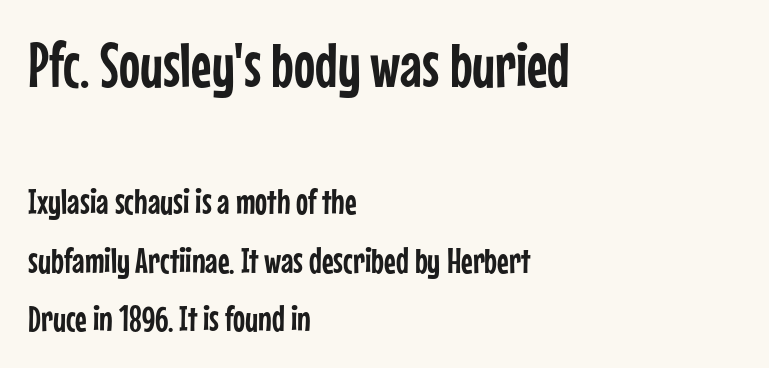
{"serif": "no", "italic": "no", "width": "condensed", "stroke_contrast": "low", "x_height": "medium", "monospaced": "no", "underline": "no", "align": "left", "line_spacing": "normal", "line_spacing_ratio": 1.62, "letter_spacing": "normal", "letter_spacing_em": 0.0, "larger_block": "first", "size_ratio": 1.75, "glyph_px": 63}
